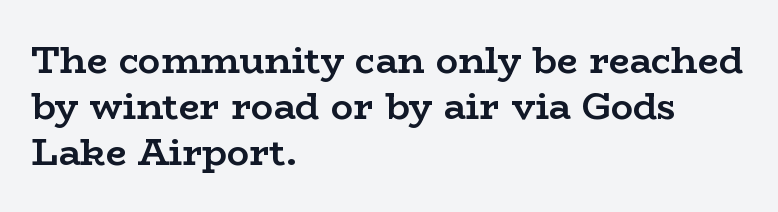
The image shows 37 px semibold, wide serif type, upright; set left-aligned, line spacing 1.24x, normal letter spacing, not underlined; low stroke contrast and a medium x-height.
